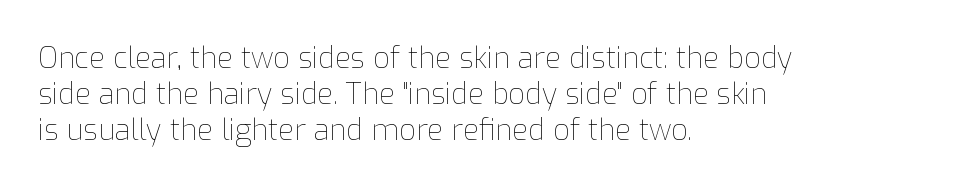
These lines are set flush left with a ragged right edge. Is this a fixed-width face? No — the glyphs have proportional, varying widths. The font sits on the lighter half of the weight spectrum, regular included. The specimen omits any rule beneath the text block's lines. The lettering holds an erect, upright posture throughout.
